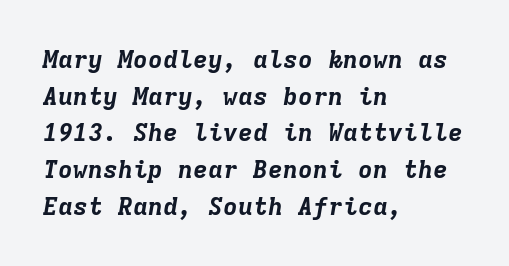
In CSS terms this would be text-align: left. Descenders hang freely into open space. In terms of letterspacing, this is plain default setting. Slant detected: the letters are inclined. These lines carry a lot of weight — the face is fully bold.
